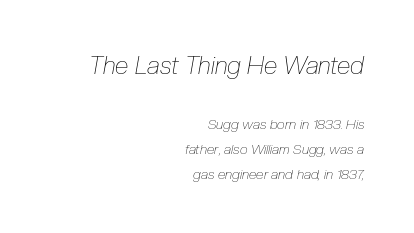
Scale decreases going downward across the two blocks. A light-to-regular cut is what we see here. Right-aligned paragraph, ragged on the left. The glyphs look as if they've been sheared to an angle. The specimen omits any rule beneath the text block's lines. Tracking value appears to be zero — textbook default spacing.
